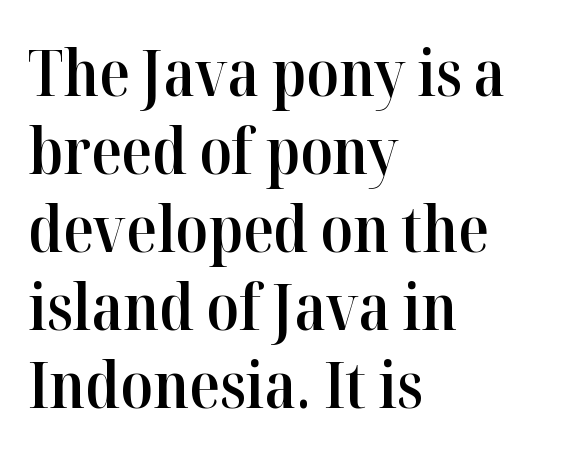
Q: Is the text bold? A: Semi-bold.
Q: Is the text italic (slanted)? A: No, it is upright.
Q: Is the typeface a serif or a sans-serif typeface? A: Serif.
Q: Is the text underlined? A: No.
Q: How is the paragraph aligned? A: Left-aligned.
Q: Is the spacing between letters normal or unusually wide? A: Normal.
Q: Width (condensed, normal, or wide)? A: Normal.
Q: Stroke contrast? A: High.
Q: x-height? A: Medium.
Q: Monospaced? A: No.
